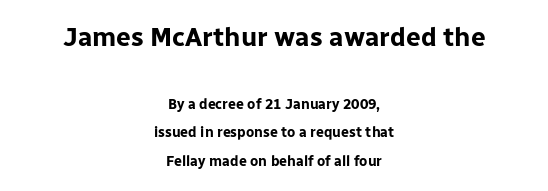
The image shows 26 px bold type, upright; set centered, loose line spacing (2.04x), normal letter spacing, not underlined; the first (top) block is 1.86x larger.
